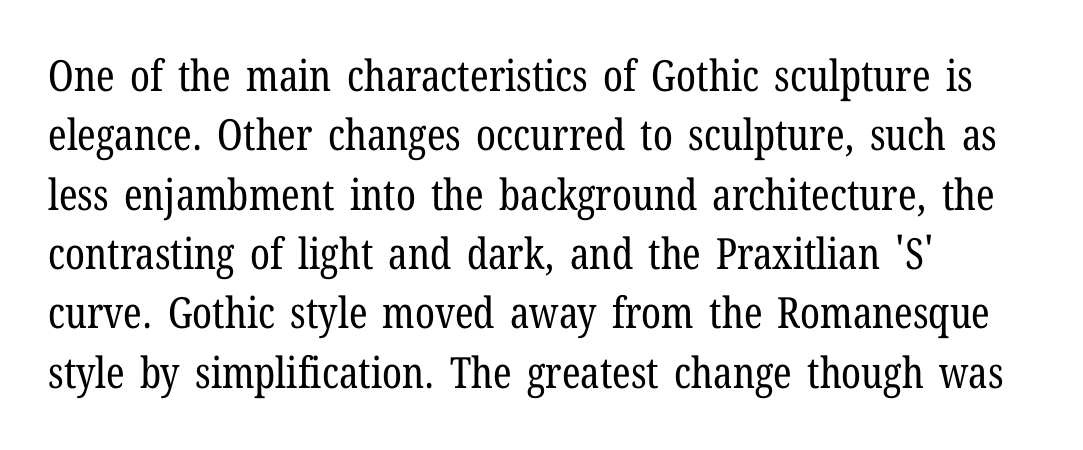
The image shows 43 px regular-weight, condensed serif type, upright; set left-aligned, normal line spacing (1.38x), normal letter spacing, not underlined; low stroke contrast and a medium x-height.
